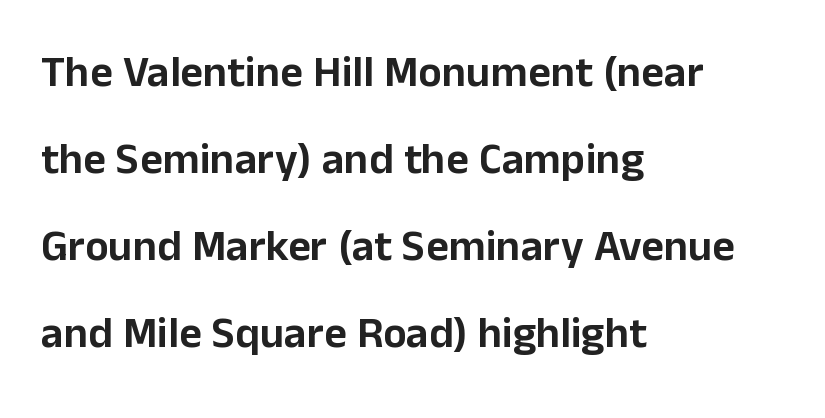
The image shows 44 px sans-serif type, upright; set left-aligned, loose line spacing (1.98x), normal letter spacing, not underlined; low stroke contrast and a medium x-height.
